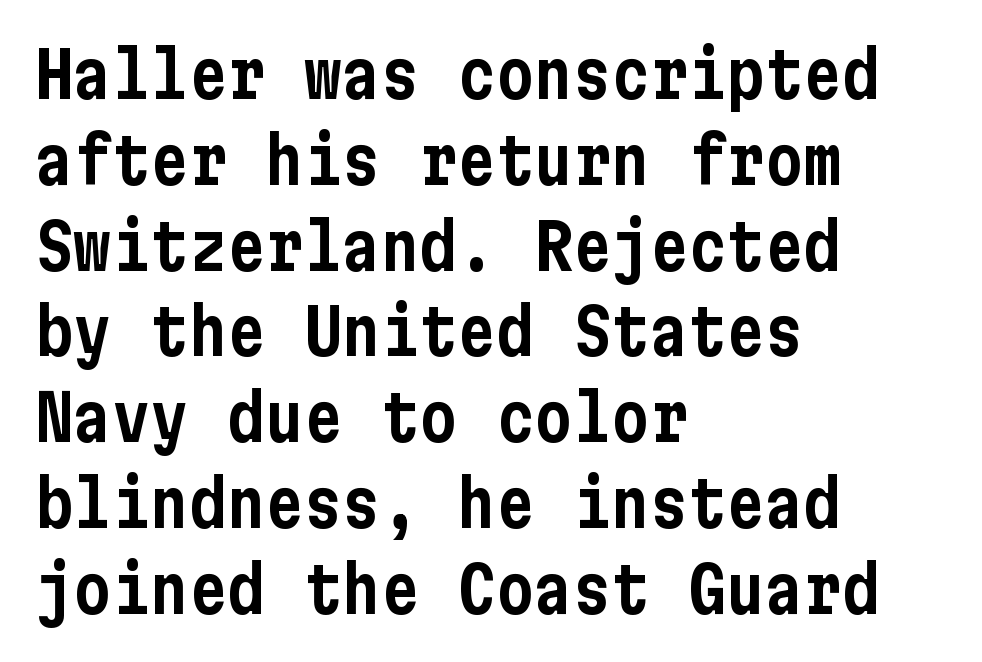
Observe the ordinary spacing: letters are neighbours, not strangers. The typography opts for an upright posture over an oblique one. What's the leading like? Ordinary, nothing unusual. A student would call this left alignment; a typographer would say flush left, rag right. Look at the bottom of the vertical strokes: they stop flat, with no serifs.
